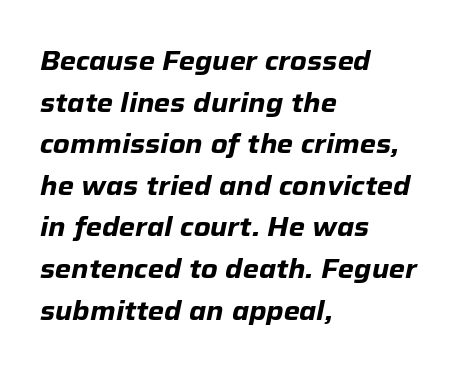
Set as a true bold cut, around the 700 mark. This sample uses an oblique cut, with every glyph tilted off the vertical. Caption: multi-line text, flush left, ragged right. The baseline area is clear. Inter-character spacing is left at the font's built-in metrics.
